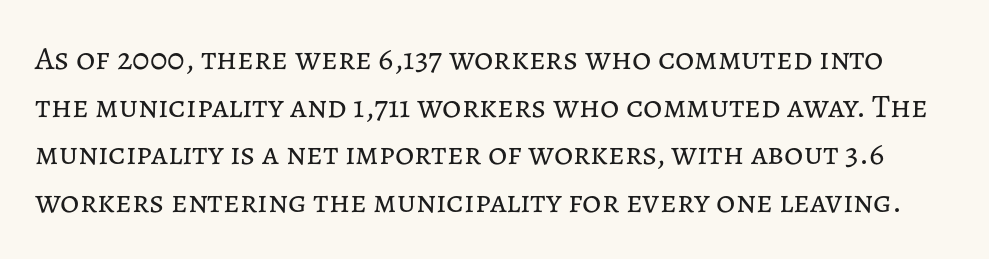
{"italic": "no", "bold": "no", "weight": "regular", "width": "normal", "stroke_contrast": "low", "x_height": "medium", "monospaced": "no", "underline": "no", "line_spacing": "normal", "line_spacing_ratio": 1.44, "letter_spacing": "normal", "letter_spacing_em": 0.0, "glyph_px": 33}
